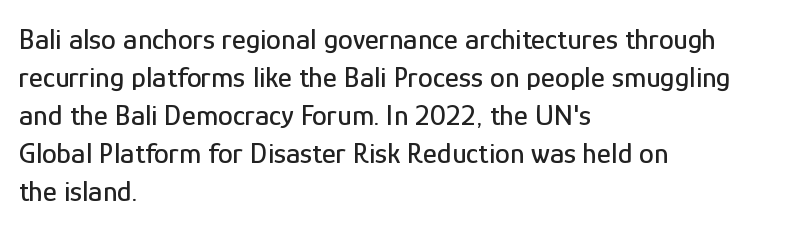
The letters advance in unequal steps, a hallmark of proportional type. Is the letter spacing exaggerated? No — it looks like the ordinary default. Examine the stroke ends and you'll find no serifs. Does the lettering tilt? It doesn't — this is upright. Unmarked baselines from the first word to the last.
